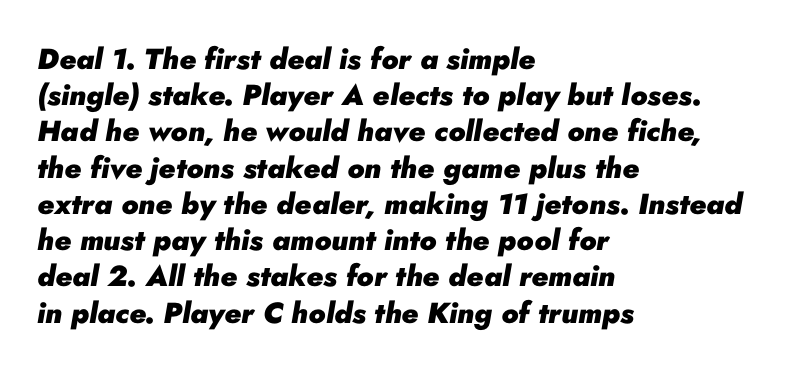
{"italic": "yes", "lean": "right", "slant_degrees": 10, "bold": "yes", "weight": "heavy", "width": "normal", "stroke_contrast": "low", "x_height": "small", "monospaced": "no", "underline": "no", "align": "left", "line_spacing": "normal", "line_spacing_ratio": 1.25, "letter_spacing": "normal", "letter_spacing_em": 0.0, "glyph_px": 29}
